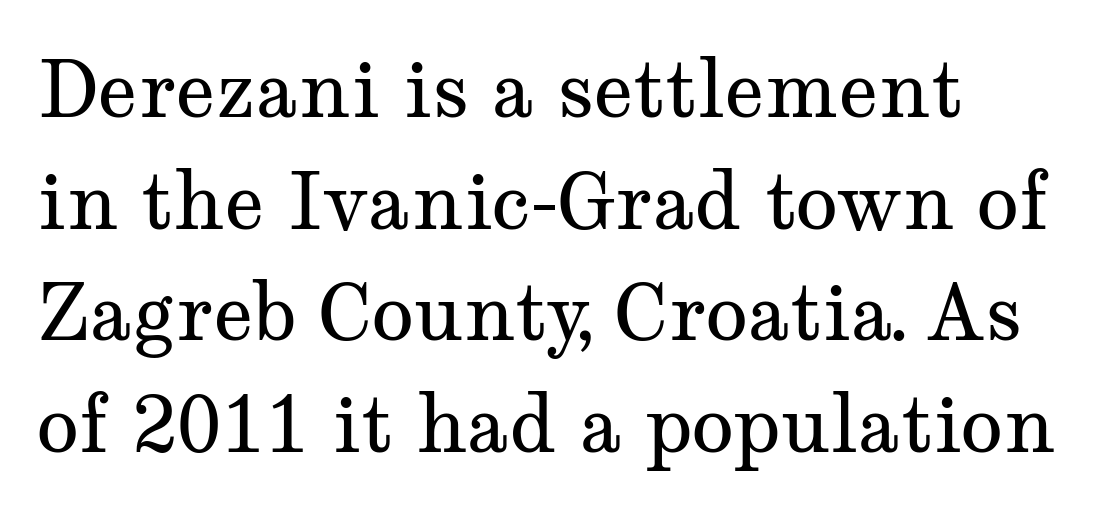
Q: Is the text bold? A: No.
Q: Is the text italic (slanted)? A: No, it is upright.
Q: Is the typeface a serif or a sans-serif typeface? A: Serif.
Q: Is the text underlined? A: No.
Q: Is the spacing between letters normal or unusually wide? A: Normal.
Q: Is the spacing between lines tight, normal or loose? A: Normal.
Q: Width (condensed, normal, or wide)? A: Wide.
Q: Stroke contrast? A: Medium.
Q: x-height? A: Medium.
Q: Monospaced? A: No.
